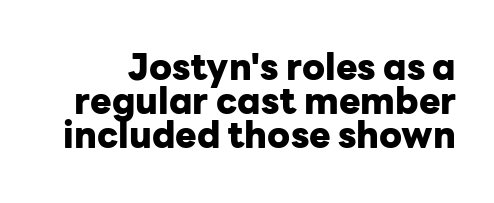
How heavy is the stroke? Heavy — this is a bold. This sample has the flowing, uneven cadence of proportional lettering. Typographically, this falls in the sans-serif category. The typography opts for an upright posture over an oblique one.
